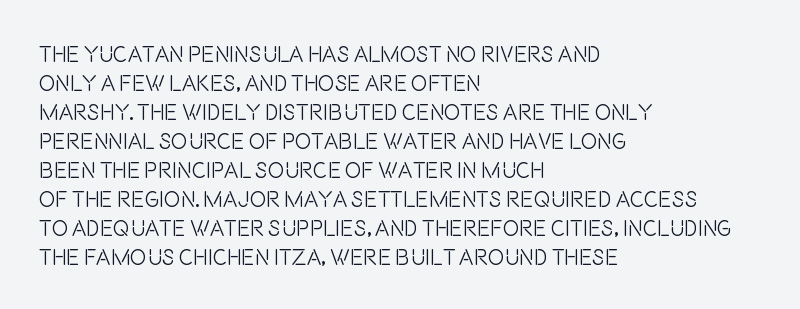
Tall strokes in this sample are plumb rather than angled. The passage shown has conventional tracking throughout. Every row of glyphs begins at an identical x-position on the left. A normal amount of white space separates one row of letters from the next. Type without underlining.
